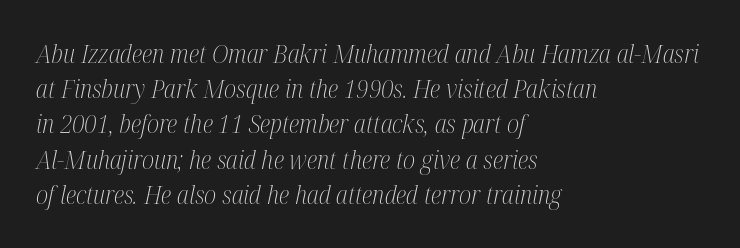
{"italic": "yes", "lean": "right", "slant_degrees": 12, "bold": "no", "underline": "no", "align": "left", "line_spacing": "normal", "line_spacing_ratio": 1.41, "letter_spacing": "normal", "letter_spacing_em": 0.0, "glyph_px": 25}
